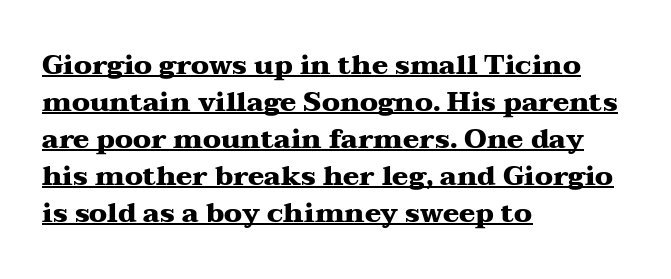
The image shows 27 px bold type, upright; set left-aligned, normal line spacing (1.37x), normal letter spacing, underlined.
